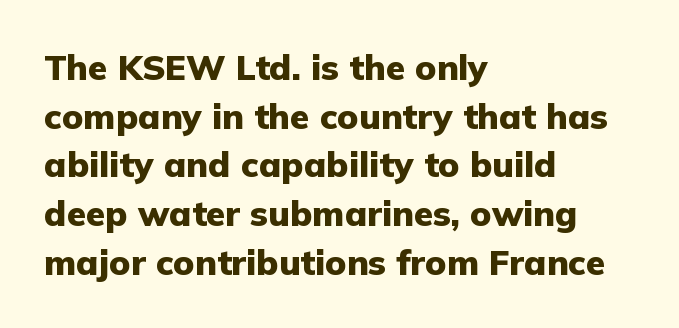
The image shows 35 px heavy sans-serif type, upright; set left-aligned, normal line spacing (1.39x), normal letter spacing, not underlined; low stroke contrast and a medium x-height.
